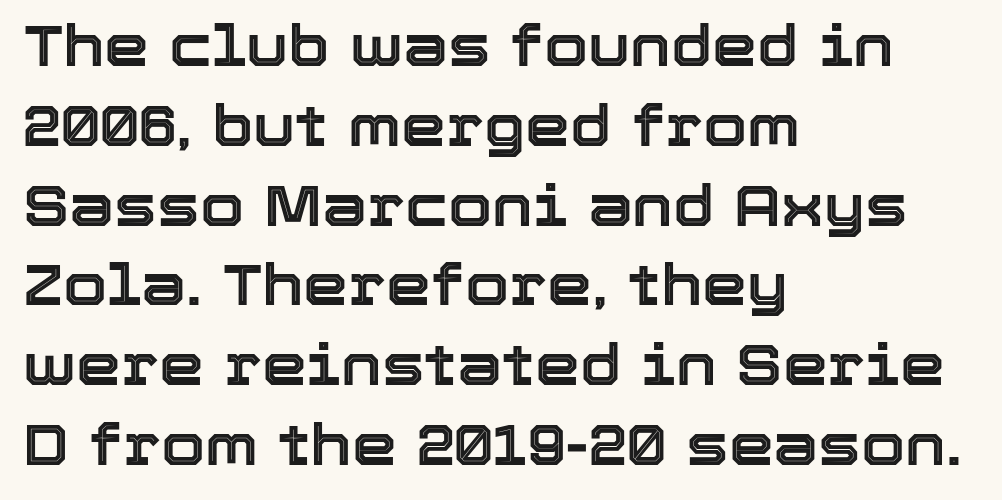
The text block is weighted toward the left margin, trailing off unevenly rightward. The lettering holds an erect, upright posture throughout. How are the letters spaced? Ordinarily, with no added tracking. You could not count columns in this text — the font is proportionally spaced.
